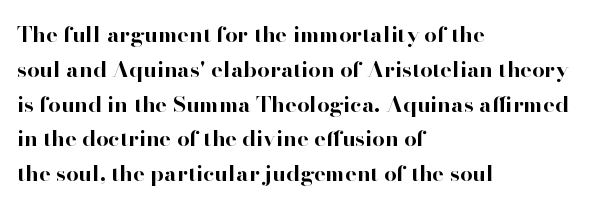
The image shows 22 px bold type, upright; set left-aligned, normal line spacing (1.58x), normal letter spacing, not underlined.
